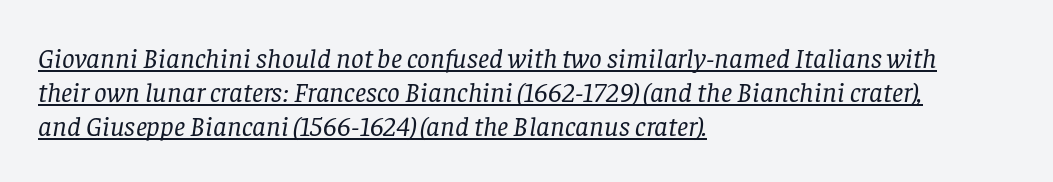
Q: Is the text bold? A: No.
Q: Is the text italic (slanted)? A: Yes, it leans right by about 8 degrees.
Q: Is the typeface a serif or a sans-serif typeface? A: Serif.
Q: Is the text underlined? A: Yes.
Q: How is the paragraph aligned? A: Left-aligned.
Q: Is the spacing between letters normal or unusually wide? A: Normal.
Q: Width (condensed, normal, or wide)? A: Normal.
Q: Stroke contrast? A: Low.
Q: x-height? A: Large.
Q: Monospaced? A: No.
